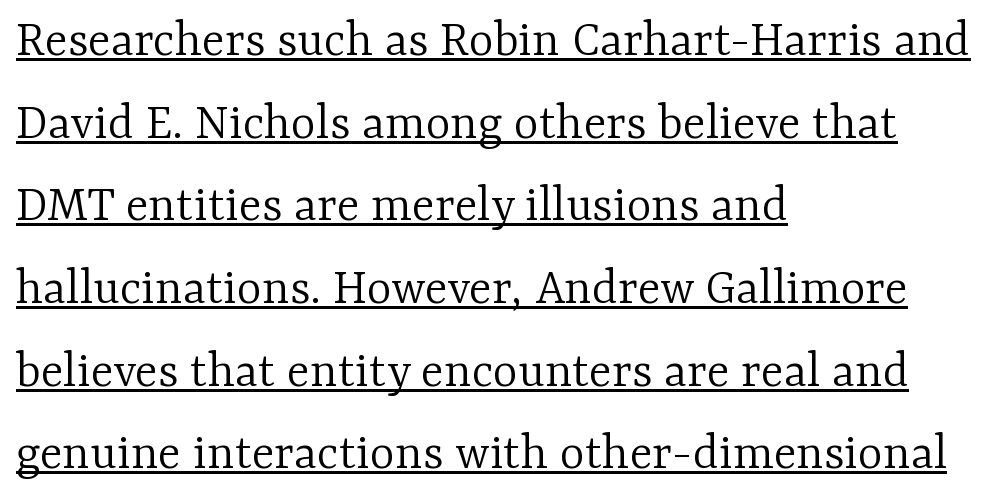
The image shows 53 px light serif type, upright; set left-aligned, normal line spacing (1.56x), normal letter spacing, underlined; low stroke contrast and a medium x-height.
